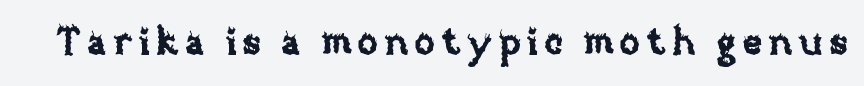
If you drew a line through each stem, it would be perfectly vertical. Unmarked baselines from the first word to the last. You could not count columns in this text — the font is proportionally spaced.
